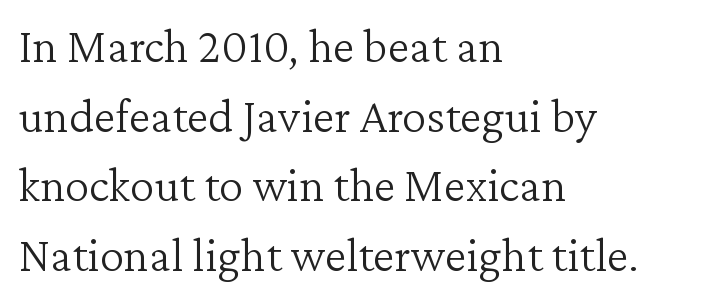
The image shows 49 px light serif type, upright; set left-aligned, normal line spacing (1.42x), normal letter spacing, not underlined; low stroke contrast and a medium x-height.
